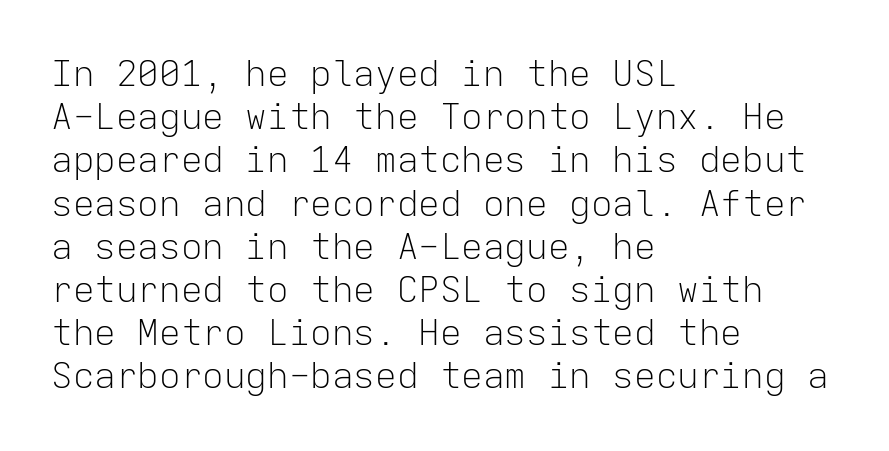
{"serif": "no", "italic": "no", "bold": "no", "weight": "light", "width": "normal", "stroke_contrast": "low", "x_height": "medium", "monospaced": "yes", "underline": "no", "align": "left", "line_spacing_ratio": 1.2, "letter_spacing": "normal", "letter_spacing_em": 0.0, "glyph_px": 36}
